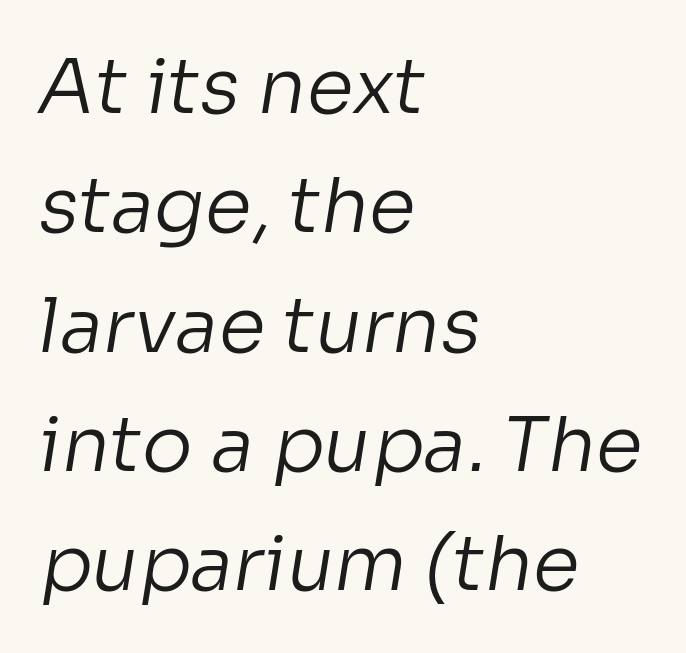
The image shows 76 px regular-weight sans-serif type; set left-aligned, normal line spacing (1.57x), normal letter spacing, not underlined; low stroke contrast and a medium x-height.
